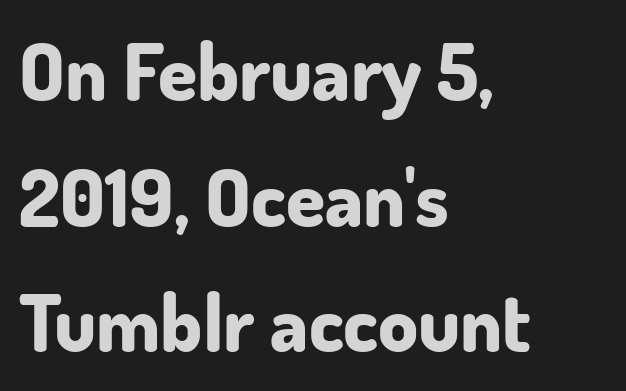
Q: Is the text bold? A: Yes.
Q: Is the text italic (slanted)? A: No, it is upright.
Q: Is the typeface a serif or a sans-serif typeface? A: Sans-serif.
Q: Is the text underlined? A: No.
Q: How is the paragraph aligned? A: Left-aligned.
Q: Is the spacing between letters normal or unusually wide? A: Normal.
Q: Is the spacing between lines tight, normal or loose? A: Normal.
Q: Width (condensed, normal, or wide)? A: Normal.
Q: Stroke contrast? A: Low.
Q: x-height? A: Small.
Q: Monospaced? A: No.
